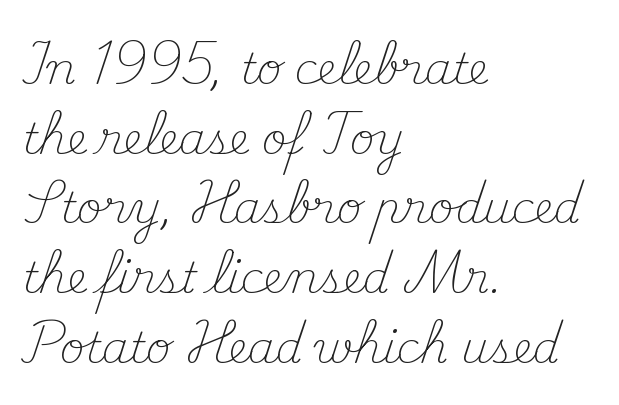
Think of a printed novel: that variable character pitch is what you see here. Layout note: lines flush left. Students, observe: this is what conventionally led text looks like. Students, note that the glyphs here touch the page at normal intervals. The string is rendered with underlining switched off.
